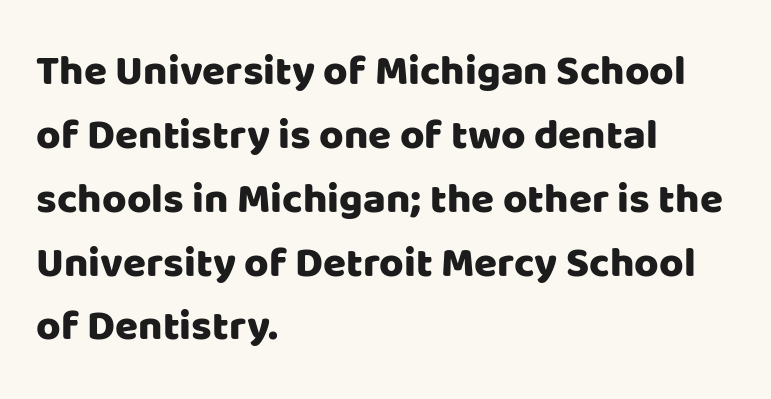
{"serif": "no", "italic": "no", "width": "normal", "stroke_contrast": "low", "x_height": "large", "monospaced": "no", "underline": "no", "align": "left", "line_spacing": "normal", "line_spacing_ratio": 1.52, "letter_spacing": "normal", "letter_spacing_em": 0.0, "glyph_px": 42}
